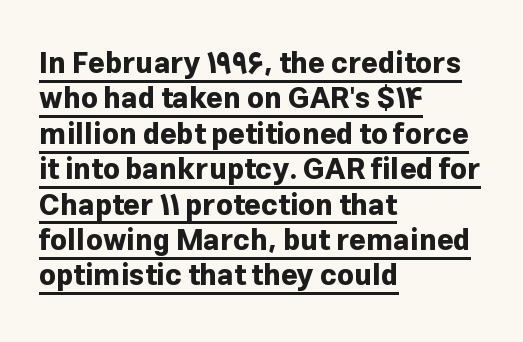
Q: Is the text bold? A: Yes.
Q: Is the text italic (slanted)? A: No, it is upright.
Q: Is the typeface a serif or a sans-serif typeface? A: Sans-serif.
Q: Is the text underlined? A: Yes.
Q: How is the paragraph aligned? A: Left-aligned.
Q: Is the spacing between letters normal or unusually wide? A: Normal.
Q: Width (condensed, normal, or wide)? A: Normal.
Q: Stroke contrast? A: Low.
Q: x-height? A: Medium.
Q: Monospaced? A: No.
